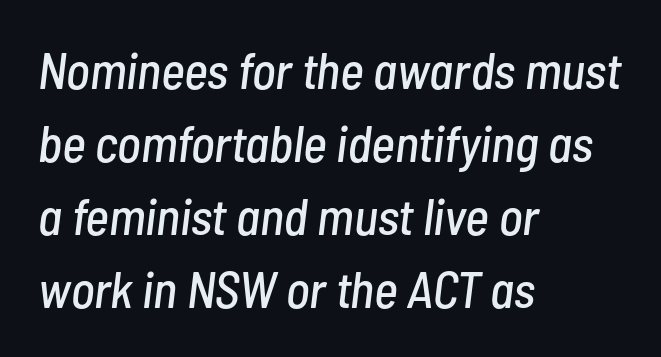
The letters sit at their default tracking, neither squeezed nor spread. The passage shown stacks its lines at a standard gap. Do the characters align in a grid? No, the font is proportional. Descender tails drop into unmarked territory.
